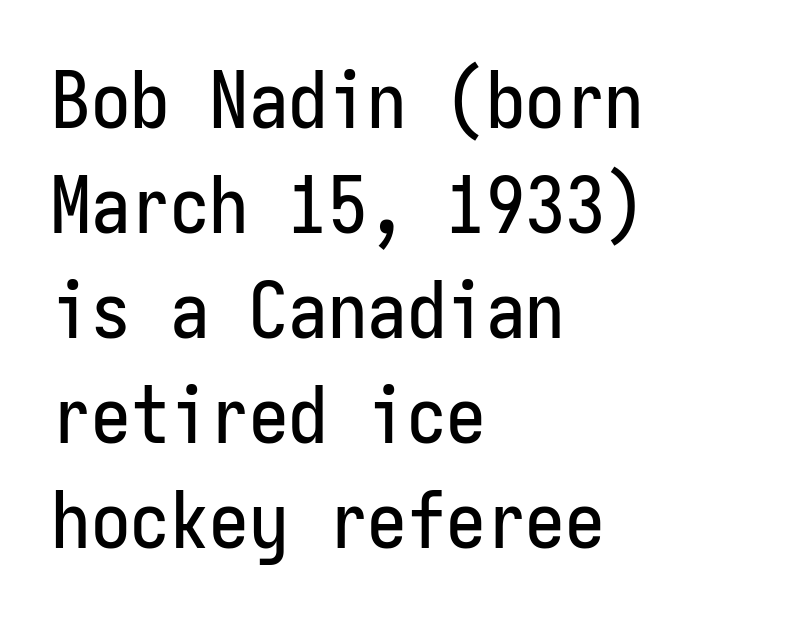
{"serif": "no", "italic": "no", "width": "condensed", "stroke_contrast": "low", "x_height": "medium", "monospaced": "yes", "underline": "no", "align": "left", "line_spacing": "normal", "line_spacing_ratio": 1.33, "letter_spacing": "normal", "letter_spacing_em": 0.0, "glyph_px": 79}
